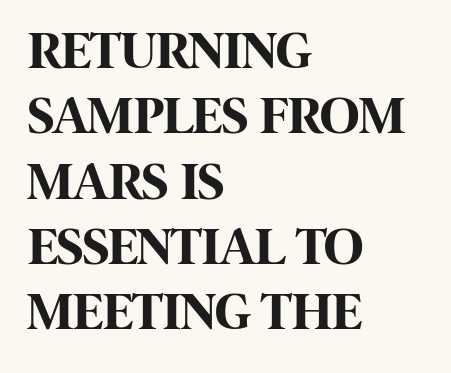
{"serif": "no", "italic": "no", "bold": "yes", "weight": "bold", "width": "condensed", "stroke_contrast": "high", "x_height": "large", "monospaced": "no", "underline": "no", "align": "left", "line_spacing_ratio": 1.21, "letter_spacing": "normal", "letter_spacing_em": 0.0, "glyph_px": 54}
